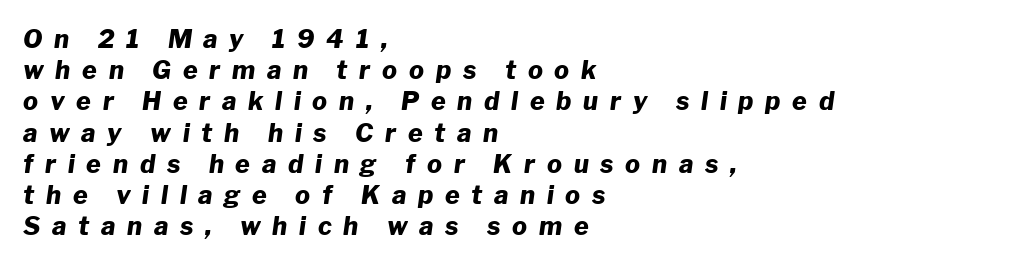
{"italic": "yes", "lean": "right", "slant_degrees": 8, "bold": "yes", "underline": "no", "align": "left", "line_spacing": "normal", "line_spacing_ratio": 1.25, "letter_spacing": "wide", "letter_spacing_em": 0.47, "glyph_px": 25}
